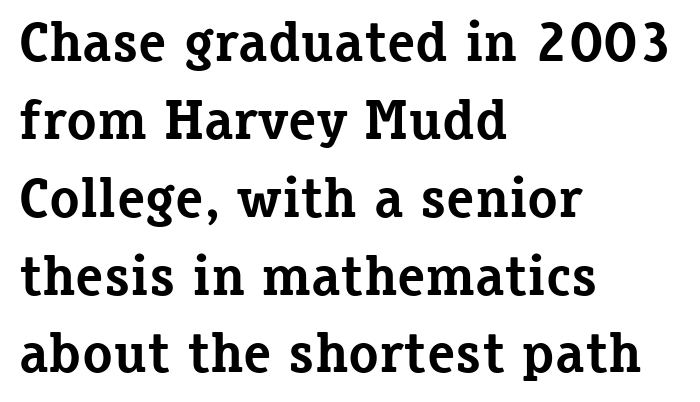
Q: Is the text bold? A: Yes.
Q: Is the text italic (slanted)? A: No, it is upright.
Q: Is the typeface a serif or a sans-serif typeface? A: Serif.
Q: Is the text underlined? A: No.
Q: How is the paragraph aligned? A: Left-aligned.
Q: Is the spacing between letters normal or unusually wide? A: Normal.
Q: Is the spacing between lines tight, normal or loose? A: Normal.
Q: Width (condensed, normal, or wide)? A: Normal.
Q: Stroke contrast? A: Low.
Q: x-height? A: Medium.
Q: Monospaced? A: No.
